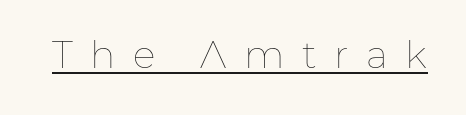
The image shows 38 px thin type, upright; set unusually wide letter spacing (+0.46 em), underlined; low stroke contrast and a medium x-height.
